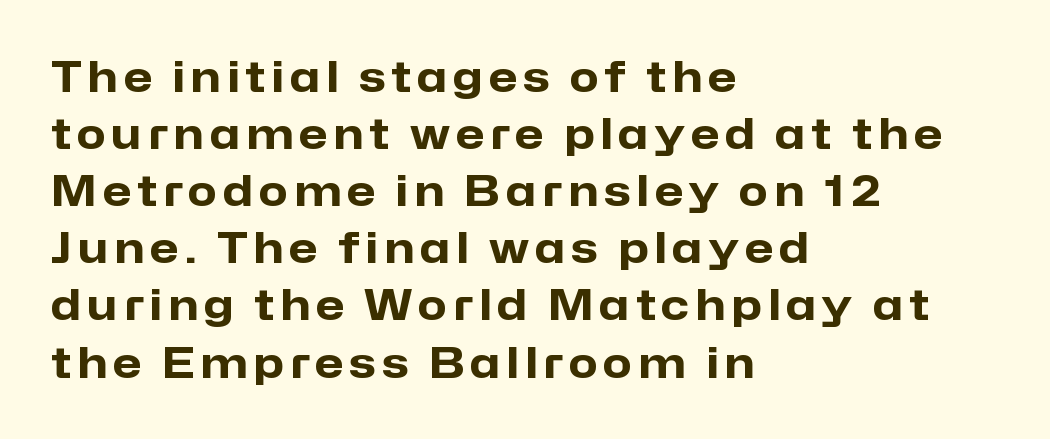
Q: Is the text bold? A: Yes.
Q: Is the text italic (slanted)? A: No, it is upright.
Q: Is the typeface a serif or a sans-serif typeface? A: Sans-serif.
Q: Is the text underlined? A: No.
Q: How is the paragraph aligned? A: Left-aligned.
Q: Is the spacing between lines tight, normal or loose? A: Normal.
Q: Width (condensed, normal, or wide)? A: Normal.
Q: Stroke contrast? A: Low.
Q: x-height? A: Medium.
Q: Monospaced? A: No.
